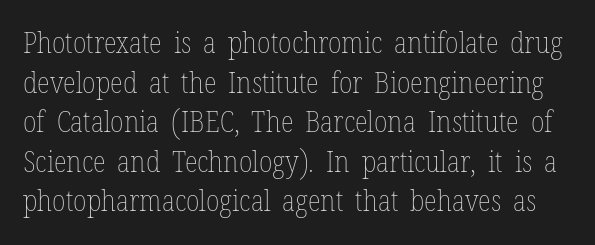
{"italic": "no", "bold": "no", "weight": "thin", "width": "condensed", "stroke_contrast": "low", "x_height": "medium", "monospaced": "no", "underline": "no", "line_spacing": "normal", "line_spacing_ratio": 1.32, "letter_spacing": "normal", "letter_spacing_em": 0.0, "glyph_px": 30}
